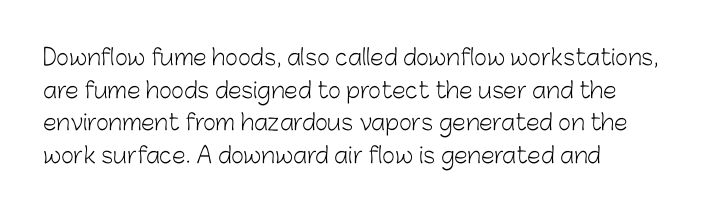
{"italic": "no", "bold": "no", "underline": "no", "align": "left", "line_spacing": "normal", "line_spacing_ratio": 1.48, "letter_spacing": "normal", "letter_spacing_em": 0.0, "glyph_px": 22}
